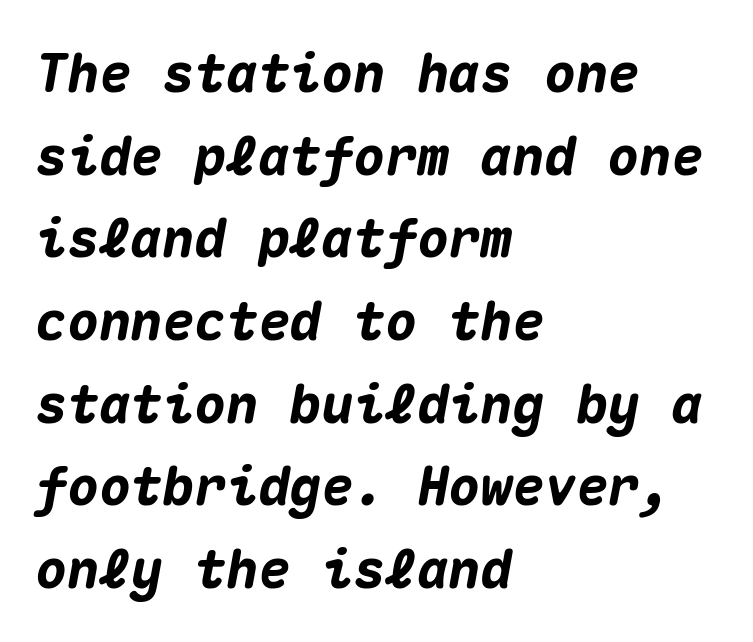
The image shows 53 px heavy type, italic (leaning right), monospaced; set left-aligned, normal line spacing (1.56x), normal letter spacing, not underlined; medium stroke contrast and a medium x-height.
